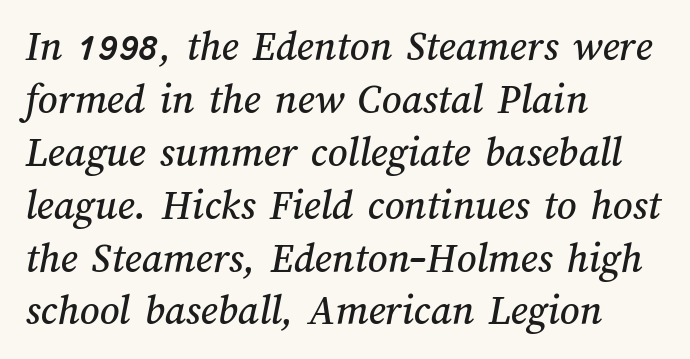
Q: Is the text underlined? A: No.
Q: How is the paragraph aligned? A: Left-aligned.
Q: Is the spacing between letters normal or unusually wide? A: Normal.
Q: Width (condensed, normal, or wide)? A: Normal.
Q: Stroke contrast? A: Medium.
Q: x-height? A: Medium.
Q: Monospaced? A: No.
